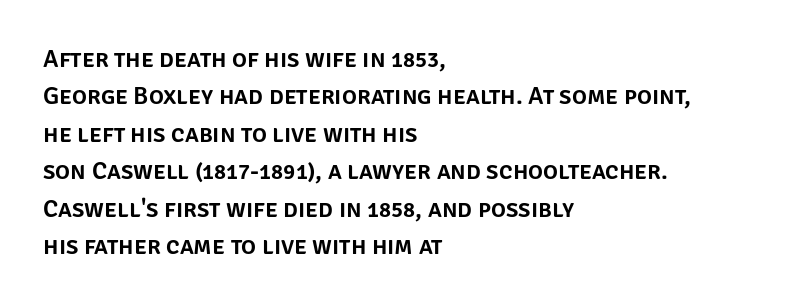
{"italic": "no", "underline": "no", "align": "left", "line_spacing": "normal", "line_spacing_ratio": 1.5, "letter_spacing": "normal", "letter_spacing_em": 0.0, "glyph_px": 25}
